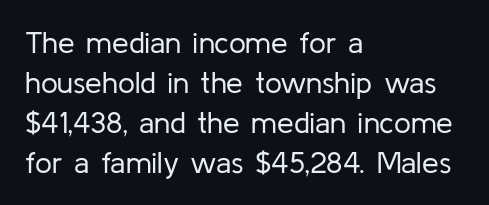
Q: Is the text bold? A: No.
Q: Is the text italic (slanted)? A: No, it is upright.
Q: Is the typeface a serif or a sans-serif typeface? A: Sans-serif.
Q: Is the text underlined? A: No.
Q: How is the paragraph aligned? A: Left-aligned.
Q: Is the spacing between letters normal or unusually wide? A: Normal.
Q: Is the spacing between lines tight, normal or loose? A: Normal.
Q: Width (condensed, normal, or wide)? A: Normal.
Q: Stroke contrast? A: Low.
Q: x-height? A: Medium.
Q: Monospaced? A: No.
